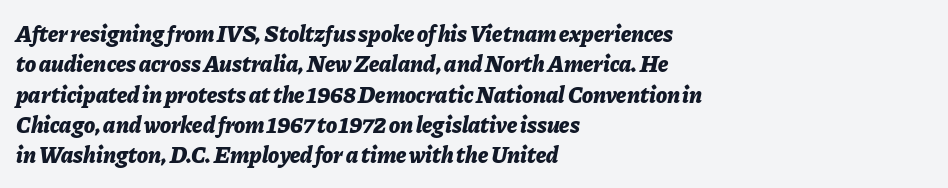
No extra tracking has been applied to these lines. A normal amount of white space separates one row of letters from the next. Unmarked baselines from the first word to the last. Does the lettering tilt? It does — this is italic. Which margin do the lines hug? The left one — the right edge is uneven.
